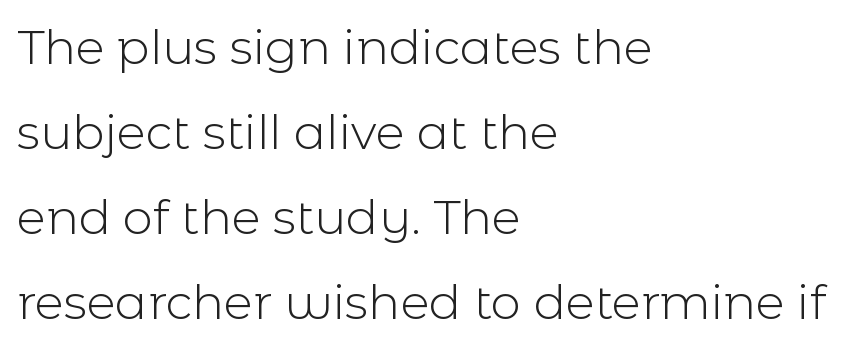
Q: Is the text bold? A: No.
Q: Is the text italic (slanted)? A: No, it is upright.
Q: Is the typeface a serif or a sans-serif typeface? A: Sans-serif.
Q: Is the text underlined? A: No.
Q: How is the paragraph aligned? A: Left-aligned.
Q: Is the spacing between letters normal or unusually wide? A: Normal.
Q: Width (condensed, normal, or wide)? A: Normal.
Q: x-height? A: Medium.
Q: Monospaced? A: No.
